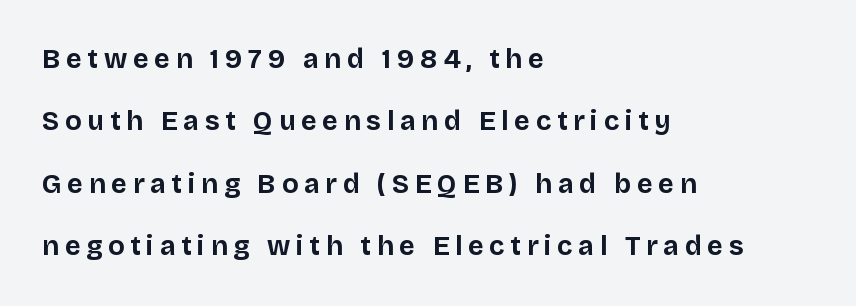
The image shows 27 px bold type, upright; set left-aligned, loose line spacing (2.31x), unusually wide letter spacing (+0.21 em), not underlined.
